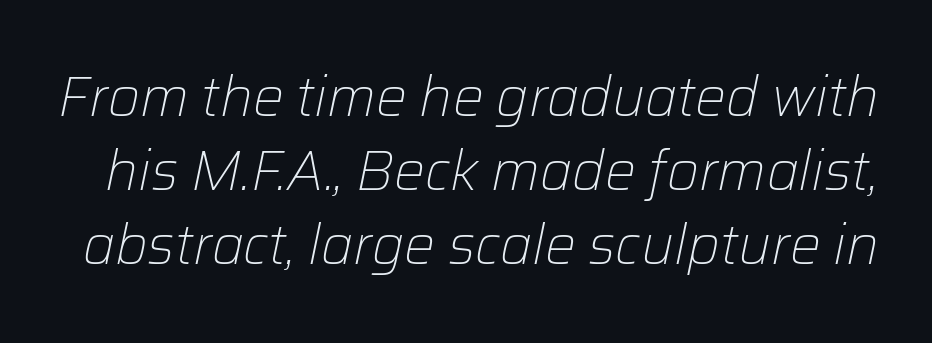
Varying glyph widths throughout — classic text-font behaviour. Short note: letters normally spaced. Descenders are the only things crossing below the line. These lines sit exactly where default settings would place them. Stem width sits at or under what a default text font uses.
